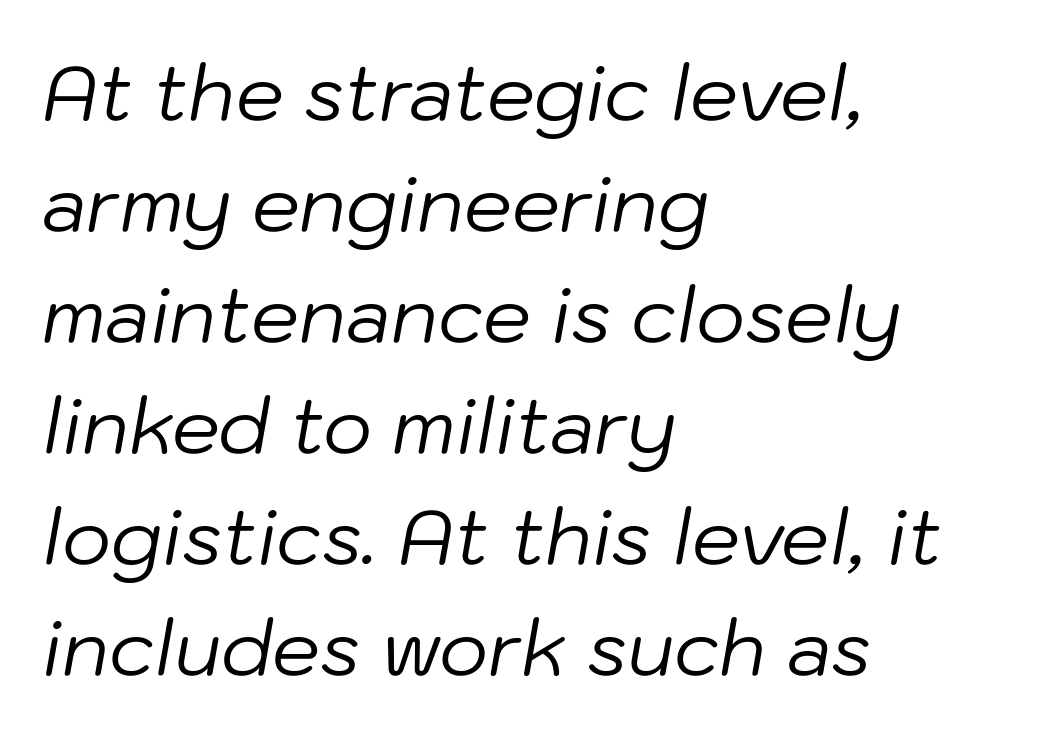
The image shows 76 px regular-weight type, italic (leaning right); set left-aligned, normal line spacing (1.46x), normal letter spacing, not underlined; low stroke contrast and a medium x-height.
